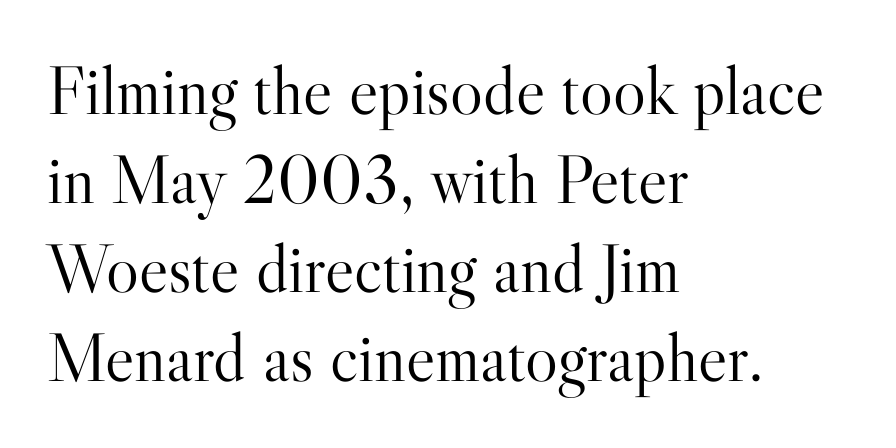
The image shows 69 px light serif type, upright; set left-aligned, normal line spacing (1.29x), normal letter spacing, not underlined; high stroke contrast and a small x-height.
